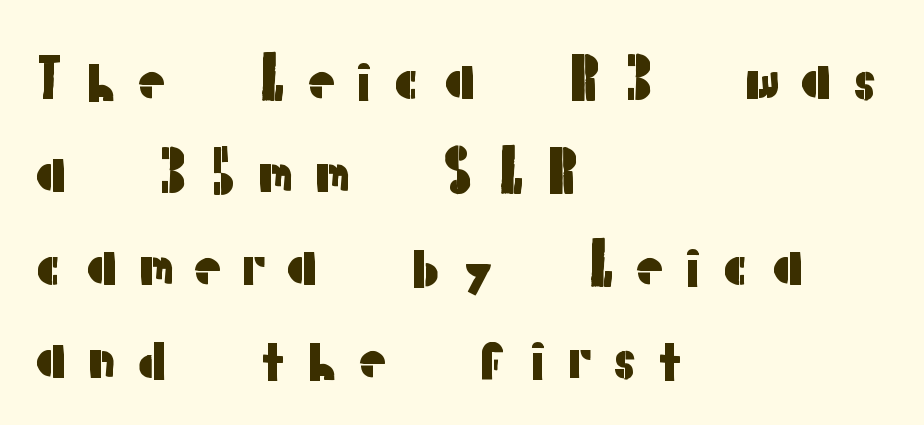
The image shows 55 px sans-serif type, upright; set left-aligned, normal line spacing (1.69x), unusually wide letter spacing (+0.31 em), not underlined; low stroke contrast and a medium x-height.
